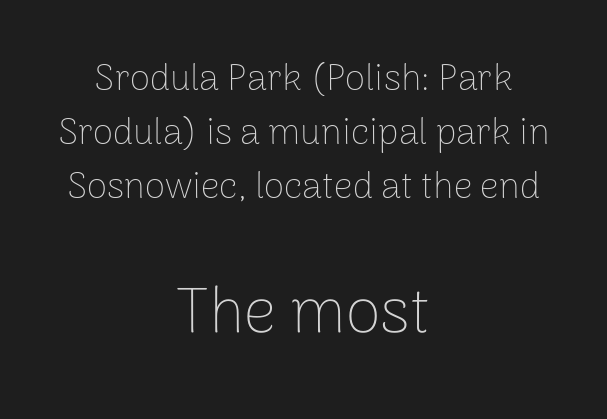
Nobody drew a line under any word here. Spacing verdict: proportional, widths tailored to each character. What's the leading like? Ordinary, nothing unusual. Observe the ordinary spacing: letters are neighbours, not strangers. Quick note: not italic, upright. The whitespace from short lines is split evenly between both sides.
